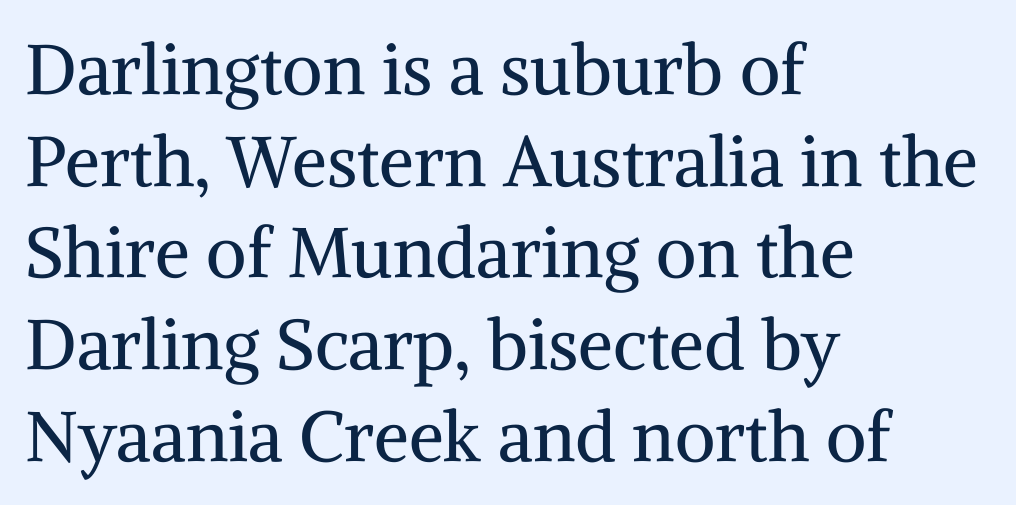
{"serif": "yes", "italic": "no", "bold": "no", "weight": "regular", "width": "normal", "stroke_contrast": "medium", "x_height": "medium", "monospaced": "no", "underline": "no", "align": "left", "line_spacing": "normal", "line_spacing_ratio": 1.31, "letter_spacing": "normal", "letter_spacing_em": 0.0, "glyph_px": 70}
